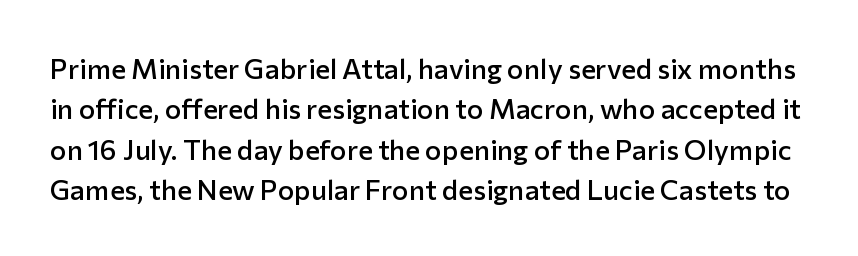
The image shows 28 px semibold sans-serif type, upright; set normal line spacing (1.44x), normal letter spacing, not underlined; low stroke contrast and a medium x-height.
